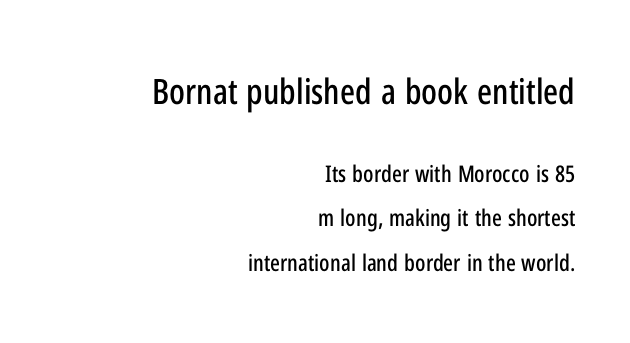
Q: Is the text italic (slanted)? A: No, it is upright.
Q: Is the typeface a serif or a sans-serif typeface? A: Sans-serif.
Q: Is the text underlined? A: No.
Q: How is the paragraph aligned? A: Right-aligned.
Q: Is the spacing between letters normal or unusually wide? A: Normal.
Q: Is the spacing between lines tight, normal or loose? A: Loose.
Q: Which block of text is set in a larger size, the first (top) or the second (bottom)? A: The first (top) one.
Q: Width (condensed, normal, or wide)? A: Condensed.
Q: Stroke contrast? A: Low.
Q: x-height? A: Medium.
Q: Monospaced? A: No.
